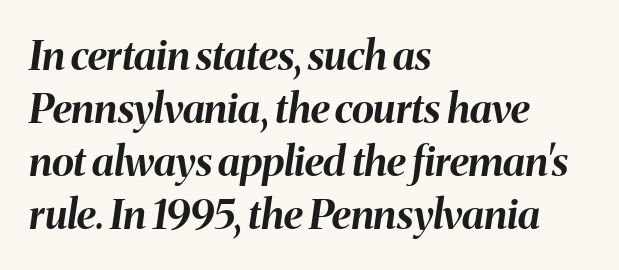
Q: Is the text bold? A: Yes.
Q: Is the text italic (slanted)? A: Yes, it leans right by about 8 degrees.
Q: Is the text underlined? A: No.
Q: How is the paragraph aligned? A: Left-aligned.
Q: Is the spacing between letters normal or unusually wide? A: Normal.
Q: Is the spacing between lines tight, normal or loose? A: Normal.
Q: Width (condensed, normal, or wide)? A: Normal.
Q: Stroke contrast? A: Medium.
Q: x-height? A: Medium.
Q: Monospaced? A: No.
